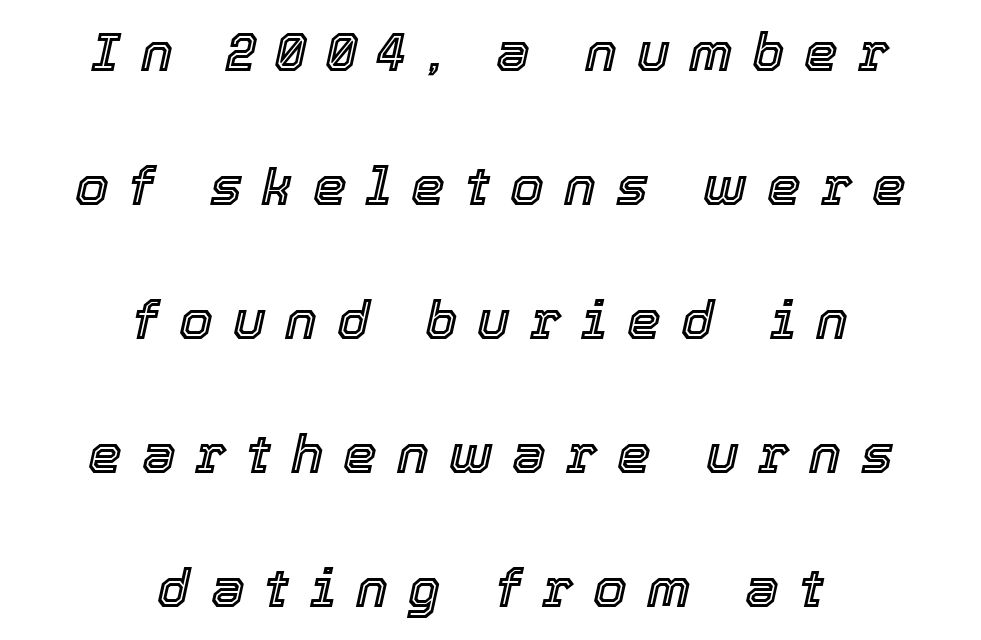
Is this a fixed-width face? No — the glyphs have proportional, varying widths. Airy leading. The face used here has a pronounced slope to its letters. Beneath every word, the page is bare.
